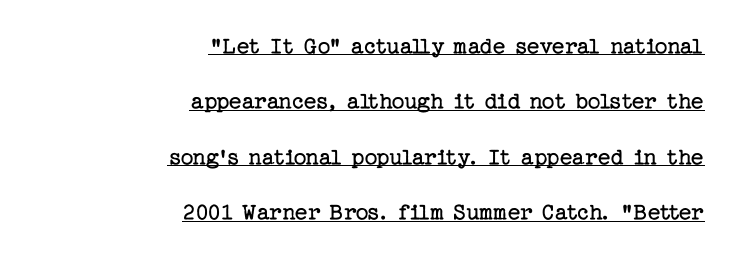
Q: Is the text bold? A: No.
Q: Is the text italic (slanted)? A: No, it is upright.
Q: Is the text underlined? A: Yes.
Q: How is the paragraph aligned? A: Right-aligned.
Q: Is the spacing between letters normal or unusually wide? A: Normal.
Q: Is the spacing between lines tight, normal or loose? A: Loose.
